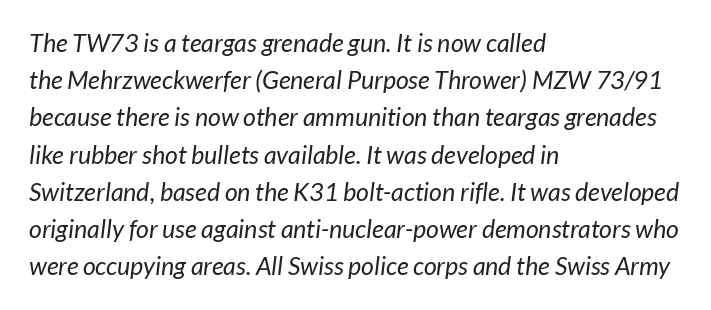
The image shows 25 px text type; set left-aligned, normal line spacing (1.49x), normal letter spacing, not underlined.
